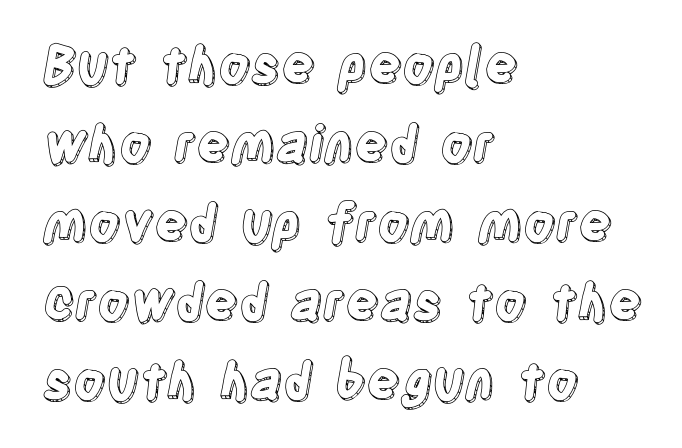
The leading is moderate, giving the passage an even texture. Character widths vary here, with narrow letters taking less room than wide ones. If you drew a ruler down the left edge, every line would touch it.
